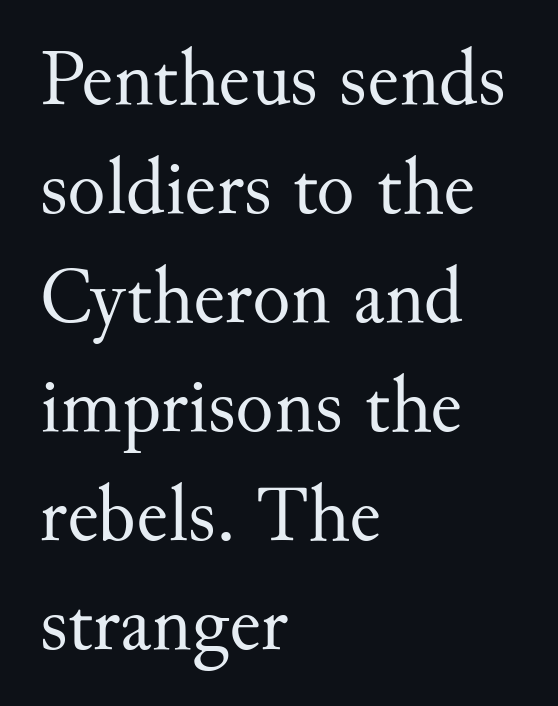
Q: Is the text bold? A: No.
Q: Is the text italic (slanted)? A: No, it is upright.
Q: Is the typeface a serif or a sans-serif typeface? A: Serif.
Q: Is the text underlined? A: No.
Q: How is the paragraph aligned? A: Left-aligned.
Q: Is the spacing between letters normal or unusually wide? A: Normal.
Q: Is the spacing between lines tight, normal or loose? A: Normal.
Q: Width (condensed, normal, or wide)? A: Normal.
Q: Stroke contrast? A: Medium.
Q: x-height? A: Small.
Q: Monospaced? A: No.
